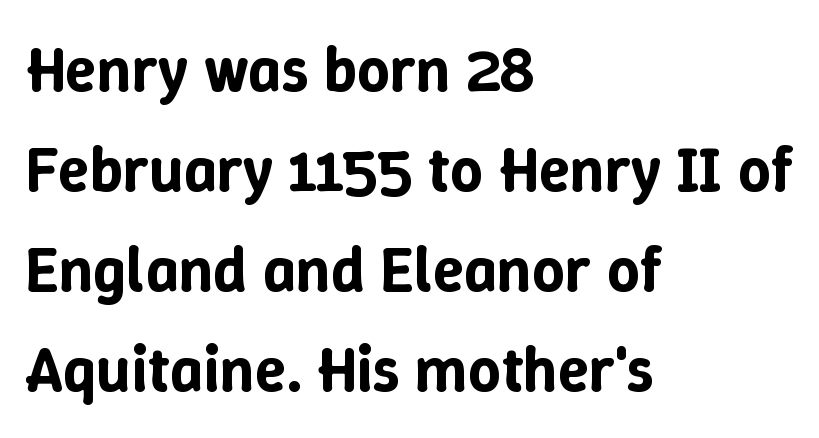
Every character sits straight up, as roman type does. Here the designer chose a conventional face with non-uniform glyph widths. Default kerning and tracking; the words read as compact shapes. Teacher's note: observe the even left margin — that is flush-left alignment. The vertical gap from one line to the next is medium.
